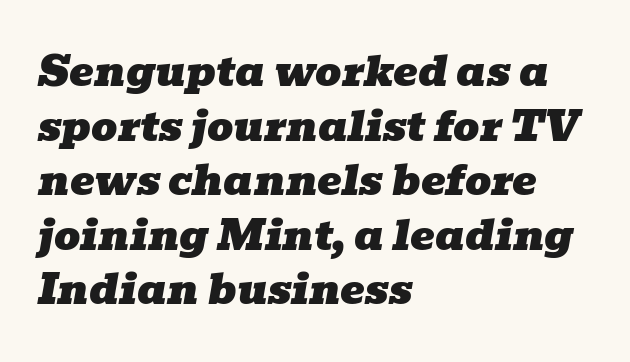
Q: Is the text italic (slanted)? A: Yes, it leans right by about 10 degrees.
Q: Is the typeface a serif or a sans-serif typeface? A: Serif.
Q: Is the text underlined? A: No.
Q: How is the paragraph aligned? A: Left-aligned.
Q: Is the spacing between letters normal or unusually wide? A: Normal.
Q: Is the spacing between lines tight, normal or loose? A: Normal.
Q: Width (condensed, normal, or wide)? A: Wide.
Q: Stroke contrast? A: Low.
Q: x-height? A: Medium.
Q: Monospaced? A: No.
